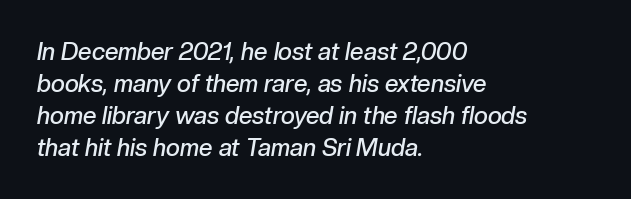
{"italic": "yes", "lean": "right", "slant_degrees": 10, "bold": "semi", "underline": "no", "align": "left", "line_spacing": "normal", "line_spacing_ratio": 1.33, "letter_spacing": "normal", "letter_spacing_em": 0.0, "glyph_px": 24}
